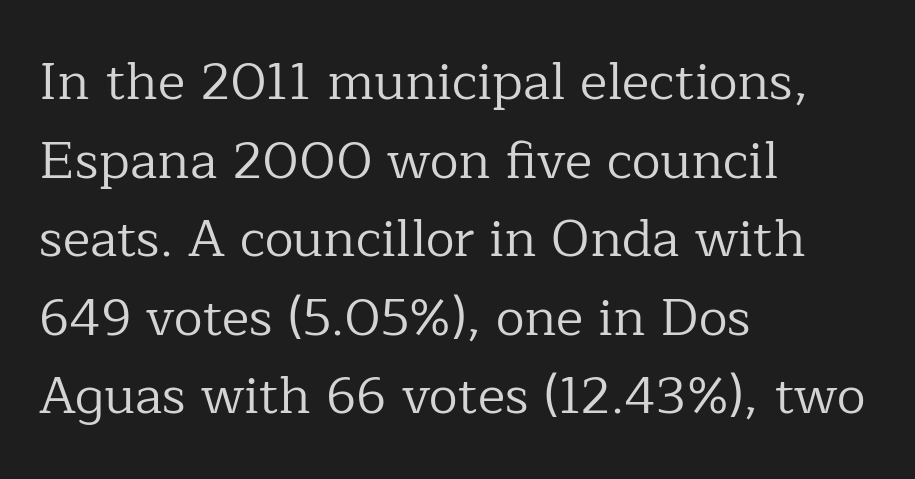
Type without underlining. Yep, those are serifs on the letters. If you measured baseline to baseline, you'd find a middling distance. The passage is arranged the way most books set body copy — flush left. Nobody touched the tracking dial on this one. The passage shown is typed in a proportional face where columns would drift.
